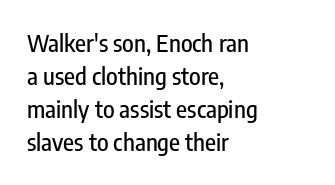
Q: Is the text italic (slanted)? A: No, it is upright.
Q: Is the text underlined? A: No.
Q: How is the paragraph aligned? A: Left-aligned.
Q: Is the spacing between letters normal or unusually wide? A: Normal.
Q: Is the spacing between lines tight, normal or loose? A: Normal.
